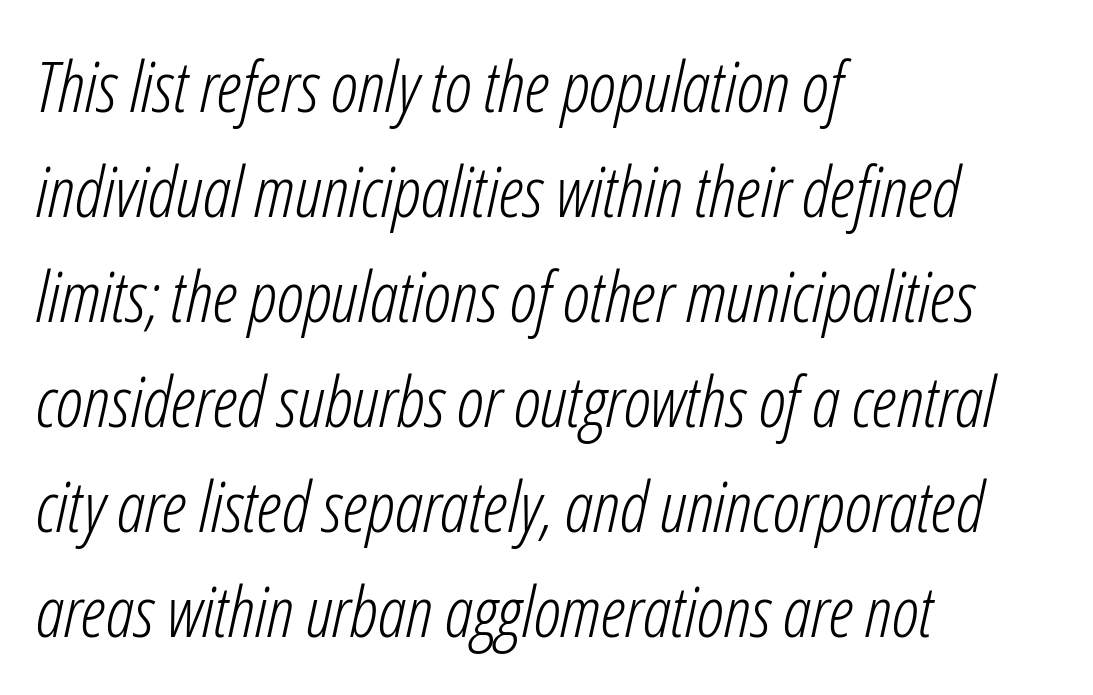
The image shows 71 px light, condensed type, italic (leaning right); set left-aligned, normal line spacing (1.48x), normal letter spacing, not underlined; low stroke contrast and a medium x-height.
